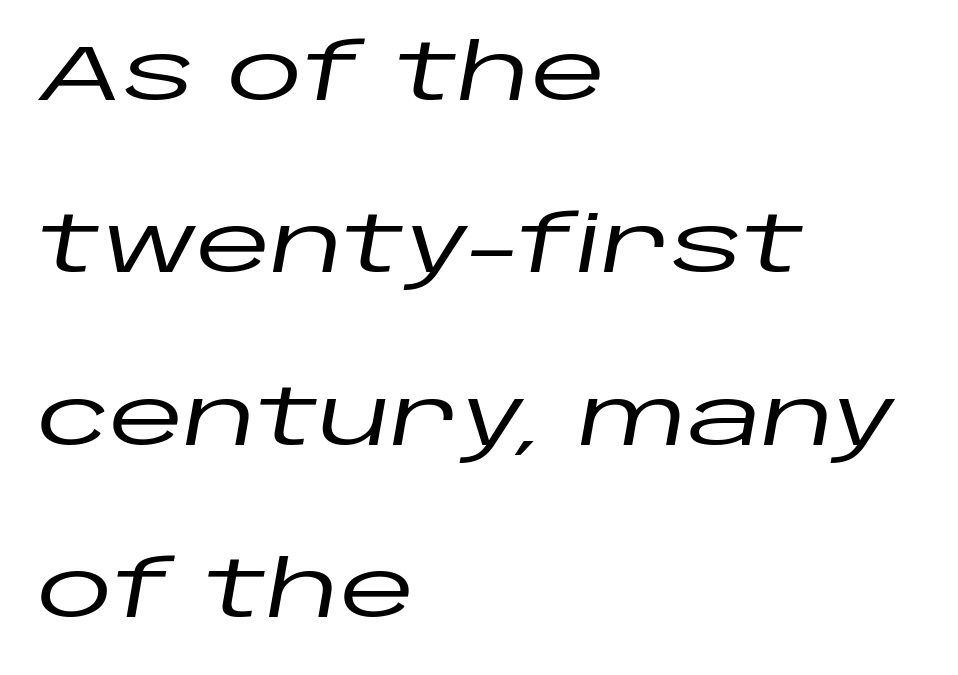
The image shows 77 px wide type, italic (leaning right); set left-aligned, loose line spacing (2.24x), normal letter spacing, not underlined; low stroke contrast and a large x-height.
